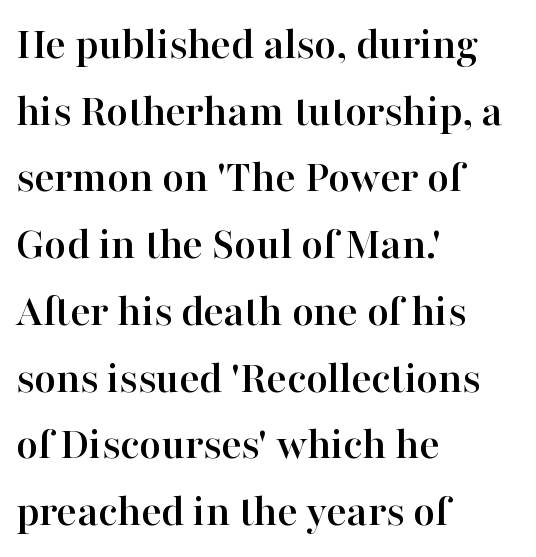
{"serif": "yes", "italic": "no", "width": "normal", "stroke_contrast": "high", "x_height": "medium", "monospaced": "no", "underline": "no", "align": "left", "line_spacing": "normal", "line_spacing_ratio": 1.42, "letter_spacing": "normal", "letter_spacing_em": 0.0, "glyph_px": 47}
